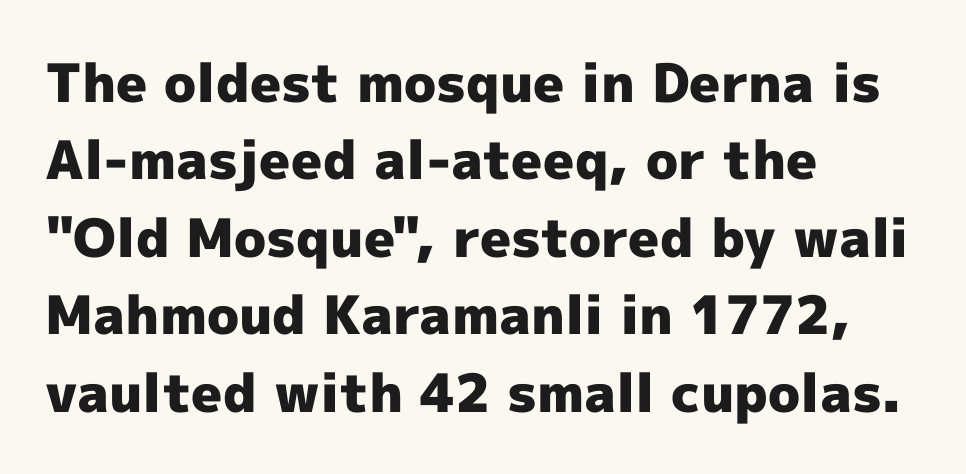
Q: Is the text bold? A: Yes.
Q: Is the text italic (slanted)? A: No, it is upright.
Q: Is the typeface a serif or a sans-serif typeface? A: Sans-serif.
Q: Is the text underlined? A: No.
Q: How is the paragraph aligned? A: Left-aligned.
Q: Is the spacing between letters normal or unusually wide? A: Normal.
Q: Is the spacing between lines tight, normal or loose? A: Normal.
Q: Width (condensed, normal, or wide)? A: Normal.
Q: x-height? A: Medium.
Q: Monospaced? A: No.
